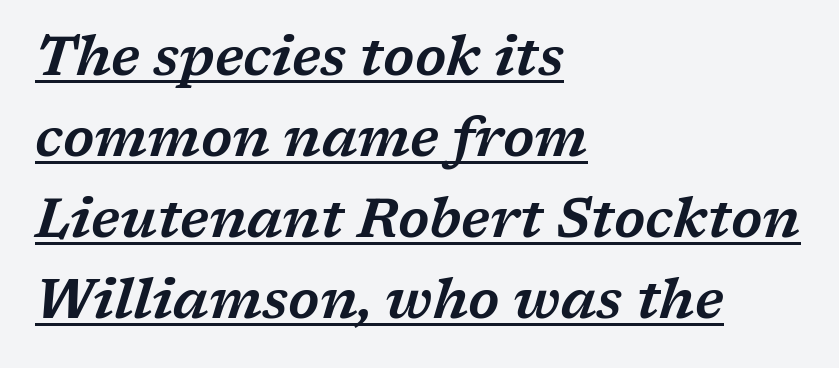
Q: Is the text italic (slanted)? A: Yes, it leans right by about 17 degrees.
Q: Is the typeface a serif or a sans-serif typeface? A: Serif.
Q: Is the text underlined? A: Yes.
Q: How is the paragraph aligned? A: Left-aligned.
Q: Is the spacing between letters normal or unusually wide? A: Normal.
Q: Is the spacing between lines tight, normal or loose? A: Normal.
Q: Width (condensed, normal, or wide)? A: Wide.
Q: Stroke contrast? A: Low.
Q: x-height? A: Medium.
Q: Monospaced? A: No.
